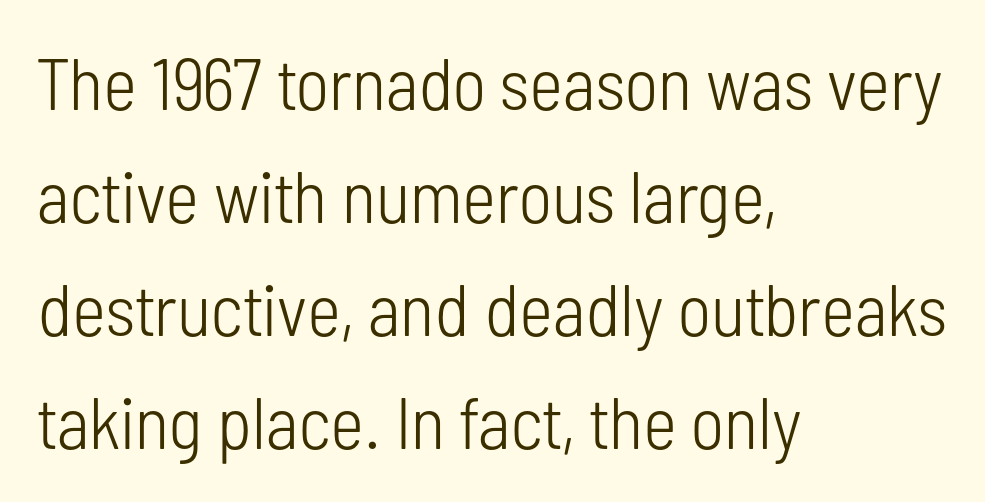
Q: Is the text bold? A: No.
Q: Is the text italic (slanted)? A: No, it is upright.
Q: Is the typeface a serif or a sans-serif typeface? A: Sans-serif.
Q: Is the text underlined? A: No.
Q: How is the paragraph aligned? A: Left-aligned.
Q: Is the spacing between letters normal or unusually wide? A: Normal.
Q: Is the spacing between lines tight, normal or loose? A: Normal.
Q: Width (condensed, normal, or wide)? A: Condensed.
Q: Stroke contrast? A: Low.
Q: x-height? A: Medium.
Q: Monospaced? A: No.
